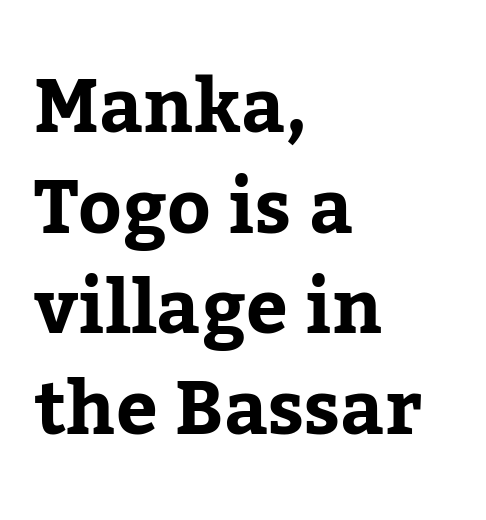
{"serif": "yes", "italic": "no", "width": "normal", "stroke_contrast": "low", "x_height": "medium", "monospaced": "no", "underline": "no", "align": "left", "line_spacing": "normal", "line_spacing_ratio": 1.36, "letter_spacing": "normal", "letter_spacing_em": 0.0, "glyph_px": 74}
